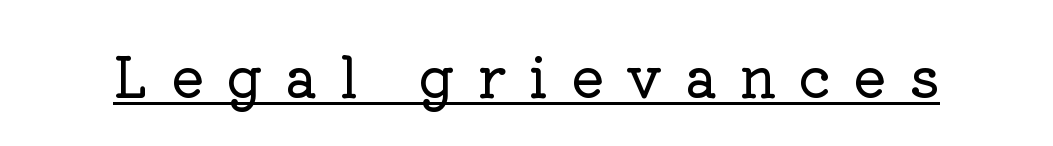
{"serif": "yes", "italic": "no", "width": "normal", "stroke_contrast": "low", "x_height": "medium", "monospaced": "no", "underline": "yes", "letter_spacing": "wide", "letter_spacing_em": 0.41, "glyph_px": 55}
